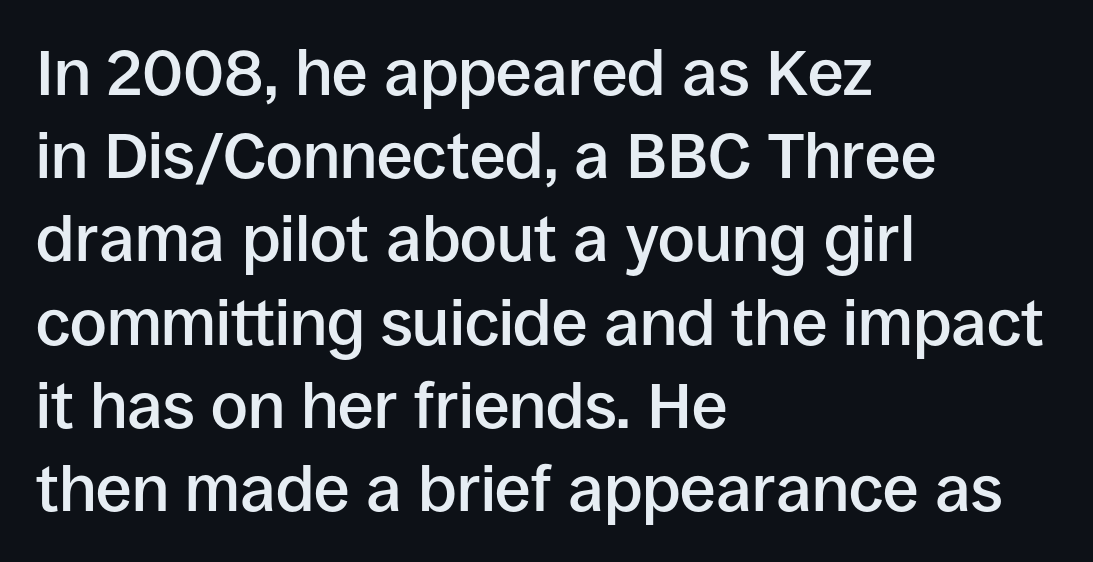
The image shows 64 px semibold sans-serif type, upright; set left-aligned, normal line spacing (1.3x), normal letter spacing, not underlined; low stroke contrast and a large x-height.
